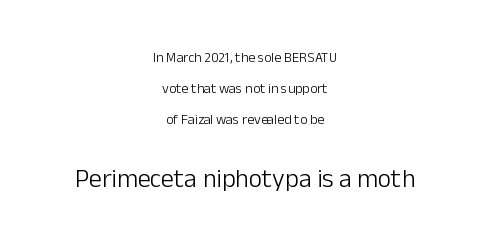
Q: Is the text bold? A: No.
Q: Is the text italic (slanted)? A: No, it is upright.
Q: Is the text underlined? A: No.
Q: How is the paragraph aligned? A: Centered.
Q: Is the spacing between letters normal or unusually wide? A: Normal.
Q: Is the spacing between lines tight, normal or loose? A: Loose.
Q: Which block of text is set in a larger size, the first (top) or the second (bottom)? A: The second (bottom) one.
